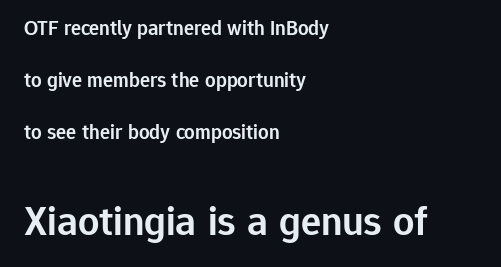
Q: Is the text bold? A: Semi-bold.
Q: Is the text italic (slanted)? A: No, it is upright.
Q: Is the typeface a serif or a sans-serif typeface? A: Sans-serif.
Q: Is the text underlined? A: No.
Q: How is the paragraph aligned? A: Left-aligned.
Q: Is the spacing between letters normal or unusually wide? A: Normal.
Q: Is the spacing between lines tight, normal or loose? A: Loose.
Q: Which block of text is set in a larger size, the first (top) or the second (bottom)? A: The second (bottom) one.
Q: Width (condensed, normal, or wide)? A: Normal.
Q: Stroke contrast? A: Low.
Q: x-height? A: Medium.
Q: Monospaced? A: No.
